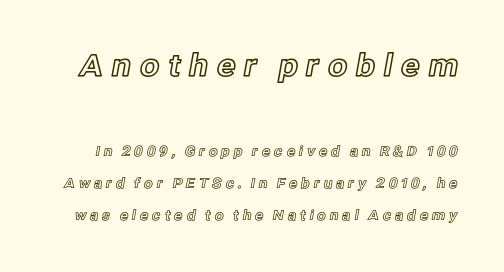
The image shows 31 px text type; set loose line spacing (2.3x), unusually wide letter spacing (+0.24 em), not underlined; the first (top) block is 2.21x larger; a medium x-height.
